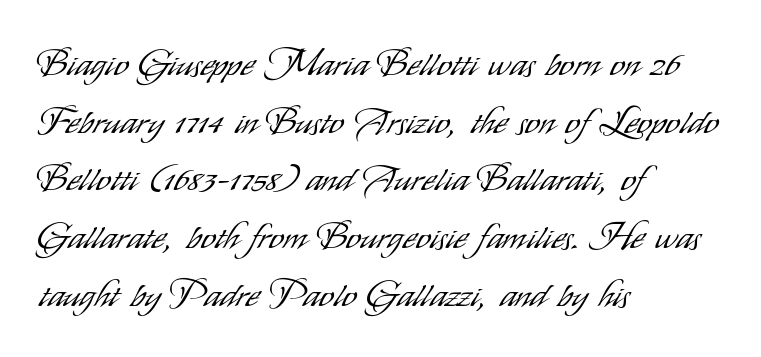
Q: Is the text bold? A: No.
Q: Is the text italic (slanted)? A: Yes.
Q: Is the typeface a serif or a sans-serif typeface? A: Sans-serif.
Q: Is the text underlined? A: No.
Q: How is the paragraph aligned? A: Left-aligned.
Q: Is the spacing between letters normal or unusually wide? A: Normal.
Q: Is the spacing between lines tight, normal or loose? A: Normal.
Q: Width (condensed, normal, or wide)? A: Condensed.
Q: Stroke contrast? A: Low.
Q: x-height? A: Small.
Q: Monospaced? A: No.
